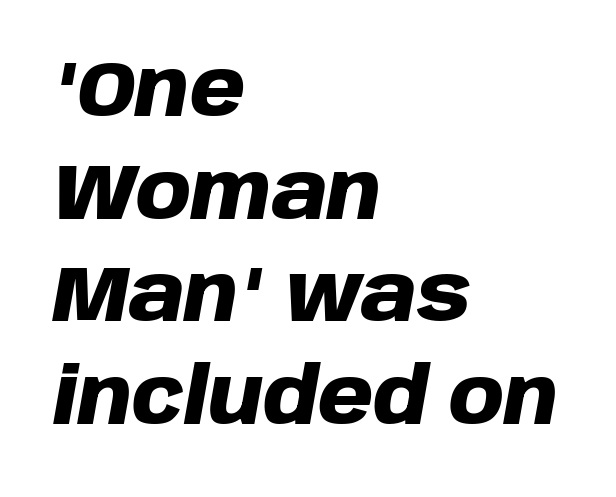
The image shows 79 px heavy type, italic (leaning right); set left-aligned, normal line spacing (1.3x), normal letter spacing, not underlined; low stroke contrast and a large x-height.
